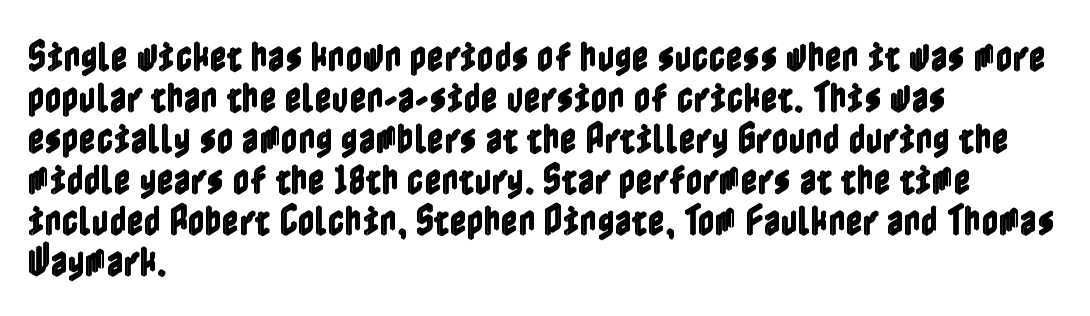
The image shows 33 px condensed type, upright; set left-aligned, line spacing 1.24x, normal letter spacing, not underlined; a medium x-height.
